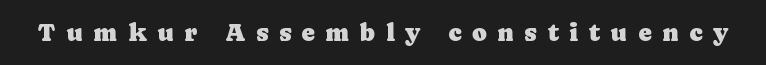
The image shows 25 px text type, upright; set unusually wide letter spacing (+0.42 em), not underlined.
